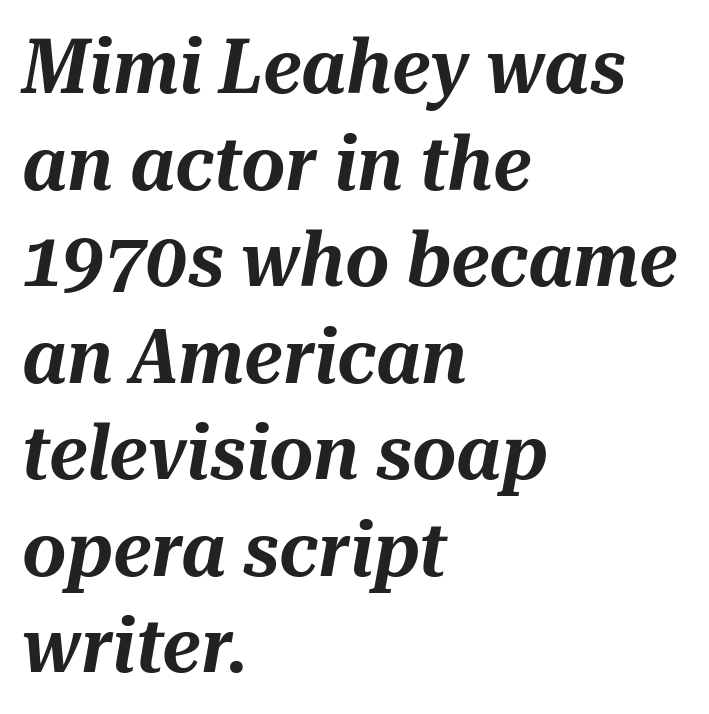
The rendering uses natural spacing where letterforms have individual widths. These lines sit exactly where default settings would place them. Default kerning and tracking; the words read as compact shapes. These lines are set flush left with a ragged right edge. Underlining? Definitely not there. Would a proofreader flag this as italicized? Yes.
